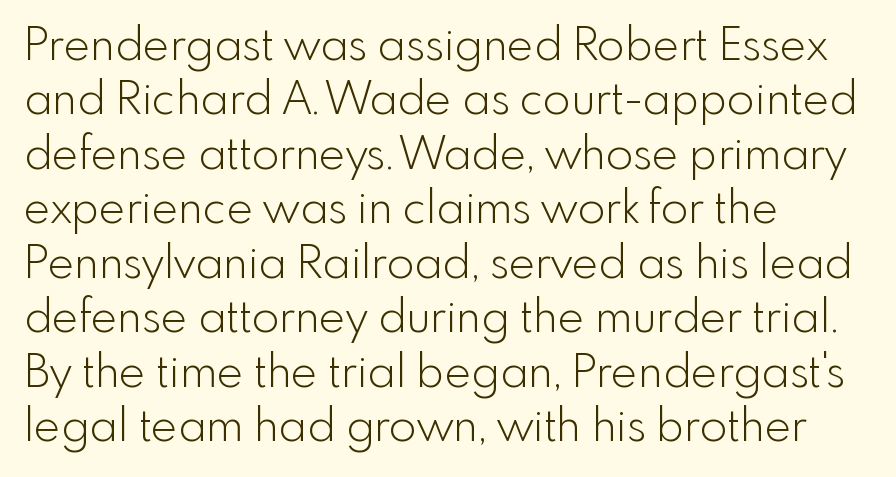
The image shows 45 px light sans-serif type, upright; set left-aligned, line spacing 1.21x, normal letter spacing, not underlined; a small x-height.
